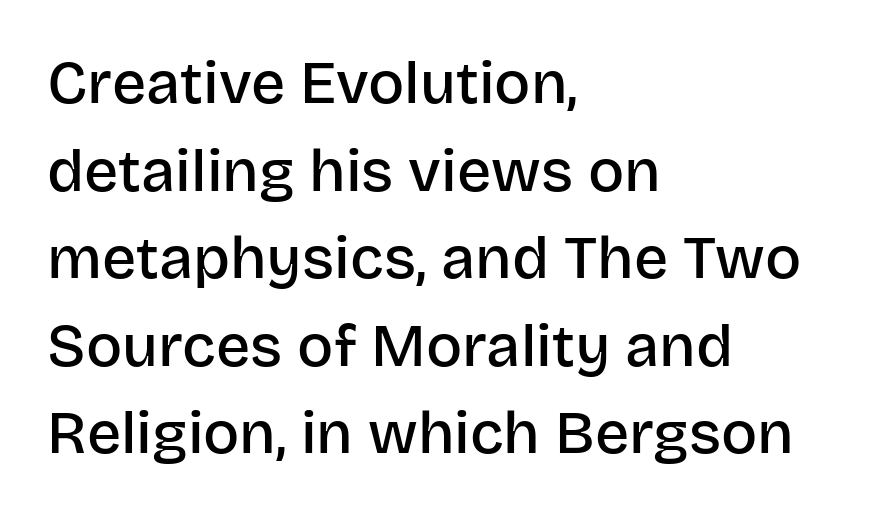
The image shows 60 px semibold sans-serif type, upright; set left-aligned, normal line spacing (1.46x), normal letter spacing, not underlined; low stroke contrast and a large x-height.
